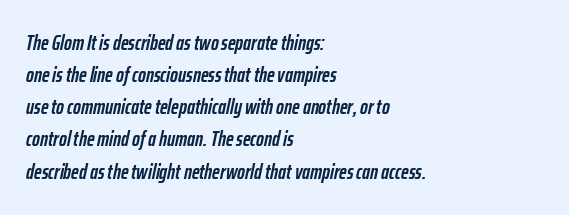
The image shows 21 px bold type, italic (leaning right); set left-aligned, normal line spacing (1.53x), normal letter spacing, not underlined.
